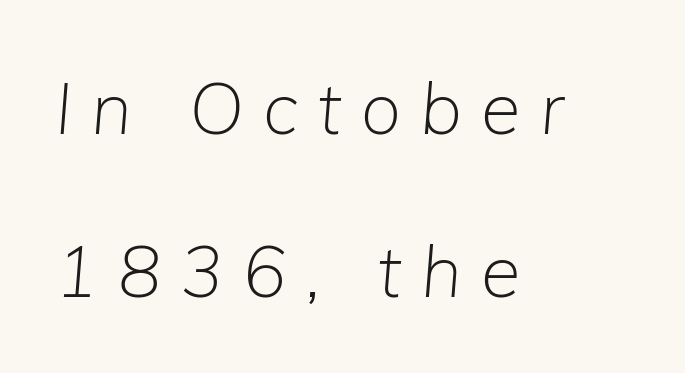
The compositor pushed each line to the left boundary. Underline: absent. Students, observe: this is what heavily led, spacious text looks like. Character widths vary here, with narrow letters taking less room than wide ones.
